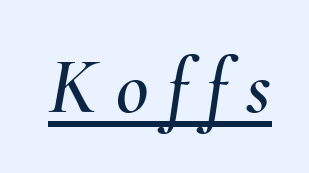
Q: Is the text italic (slanted)? A: Yes, it leans right by about 10 degrees.
Q: Is the text underlined? A: Yes.
Q: Is the spacing between letters normal or unusually wide? A: Unusually wide.
Q: Width (condensed, normal, or wide)? A: Normal.
Q: Stroke contrast? A: Medium.
Q: x-height? A: Small.
Q: Monospaced? A: No.
